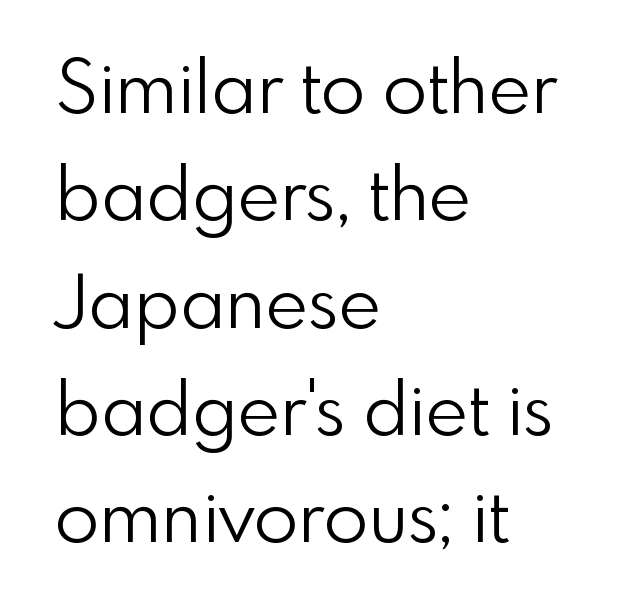
The image shows 73 px light sans-serif type, upright; set left-aligned, normal line spacing (1.47x), normal letter spacing, not underlined; low stroke contrast and a small x-height.
